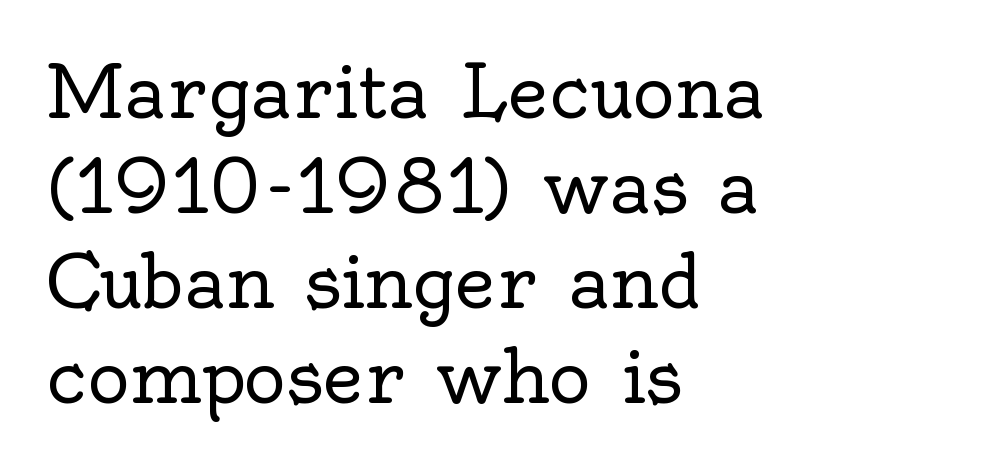
The face used here is proportionally spaced, like ordinary book or web type. Each row of text sits above clean, open space. Do the letters lean? They stand straight. Look at the bottom of the vertical strokes: they flare into serifs here. The type is set solid horizontally, with unmodified tracking.
